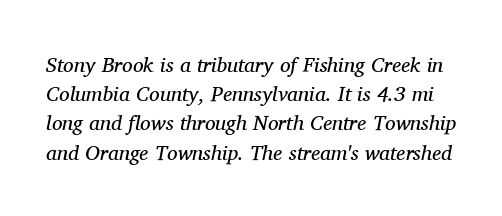
{"italic": "yes", "lean": "right", "slant_degrees": 11, "bold": "no", "underline": "no", "line_spacing": "normal", "line_spacing_ratio": 1.39, "letter_spacing": "normal", "letter_spacing_em": 0.0, "glyph_px": 21}
